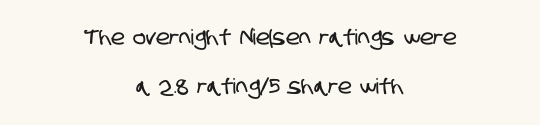
Here the glyphs are tracked normally, forming tight word shapes. The gap between lines stays unmarked. Interline gaps are noticeably wide in this sample. Horizontal alignment here is central, giving a formal, balanced look.
